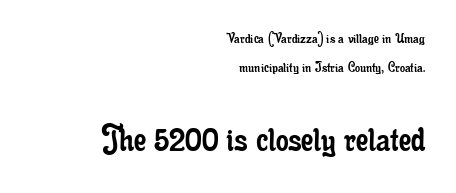
Q: Is the text bold? A: No.
Q: Is the text italic (slanted)? A: No, it is upright.
Q: Is the typeface a serif or a sans-serif typeface? A: Serif.
Q: Is the text underlined? A: No.
Q: How is the paragraph aligned? A: Right-aligned.
Q: Is the spacing between letters normal or unusually wide? A: Normal.
Q: Which block of text is set in a larger size, the first (top) or the second (bottom)? A: The second (bottom) one.
Q: Width (condensed, normal, or wide)? A: Condensed.
Q: Stroke contrast? A: Low.
Q: x-height? A: Small.
Q: Monospaced? A: No.
